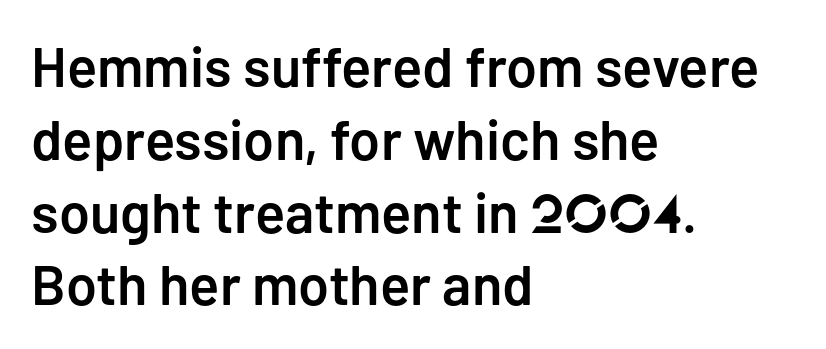
The image shows 56 px semibold sans-serif type, upright; set left-aligned, normal line spacing (1.3x), normal letter spacing, not underlined; low stroke contrast and a medium x-height.
